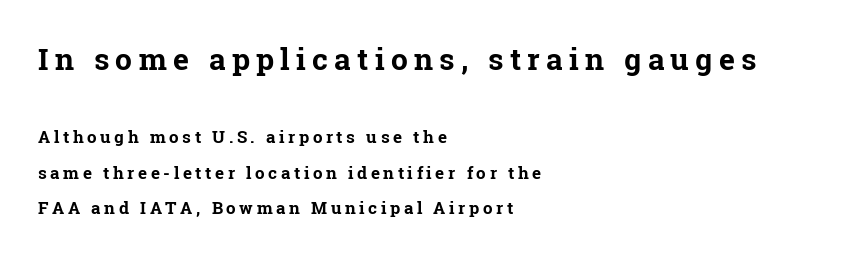
Q: Is the text bold? A: Yes.
Q: Is the text italic (slanted)? A: No, it is upright.
Q: Is the typeface a serif or a sans-serif typeface? A: Serif.
Q: Is the text underlined? A: No.
Q: How is the paragraph aligned? A: Left-aligned.
Q: Is the spacing between letters normal or unusually wide? A: Unusually wide.
Q: Is the spacing between lines tight, normal or loose? A: Loose.
Q: Which block of text is set in a larger size, the first (top) or the second (bottom)? A: The first (top) one.
Q: Width (condensed, normal, or wide)? A: Normal.
Q: Stroke contrast? A: Low.
Q: x-height? A: Medium.
Q: Monospaced? A: No.
